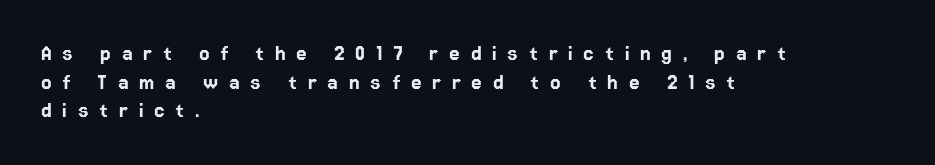
{"italic": "no", "underline": "no", "align": "left", "line_spacing_ratio": 1.19, "letter_spacing": "wide", "letter_spacing_em": 0.45, "glyph_px": 24}
